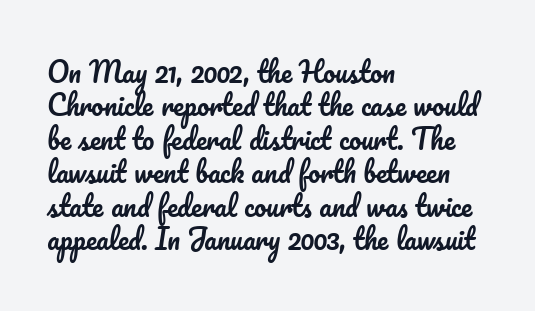
Q: Is the text italic (slanted)? A: Yes.
Q: Is the text underlined? A: No.
Q: How is the paragraph aligned? A: Left-aligned.
Q: Is the spacing between letters normal or unusually wide? A: Normal.
